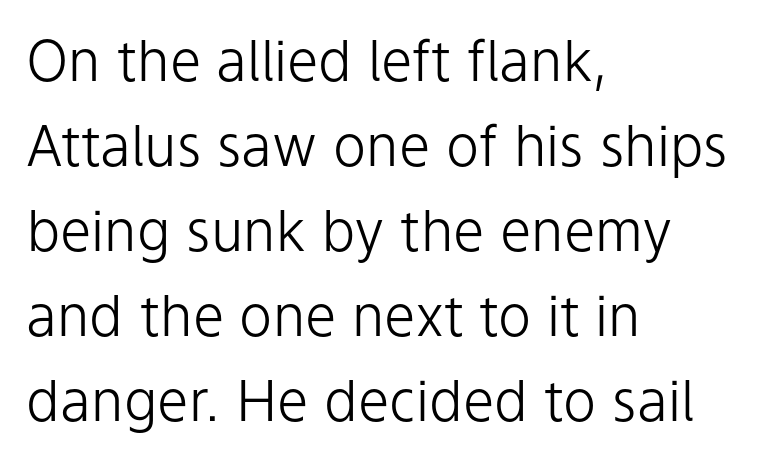
Q: Is the text bold? A: No.
Q: Is the text italic (slanted)? A: No, it is upright.
Q: Is the typeface a serif or a sans-serif typeface? A: Sans-serif.
Q: Is the text underlined? A: No.
Q: How is the paragraph aligned? A: Left-aligned.
Q: Is the spacing between letters normal or unusually wide? A: Normal.
Q: Is the spacing between lines tight, normal or loose? A: Normal.
Q: Width (condensed, normal, or wide)? A: Normal.
Q: Stroke contrast? A: Low.
Q: x-height? A: Medium.
Q: Monospaced? A: No.
